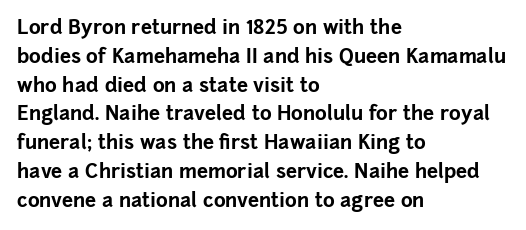
The image shows 20 px bold type, upright; set left-aligned, normal line spacing (1.44x), normal letter spacing, not underlined.
